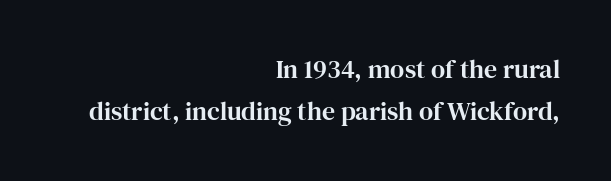
Q: Is the text italic (slanted)? A: No, it is upright.
Q: Is the text underlined? A: No.
Q: How is the paragraph aligned? A: Right-aligned.
Q: Is the spacing between letters normal or unusually wide? A: Normal.
Q: Is the spacing between lines tight, normal or loose? A: Normal.
